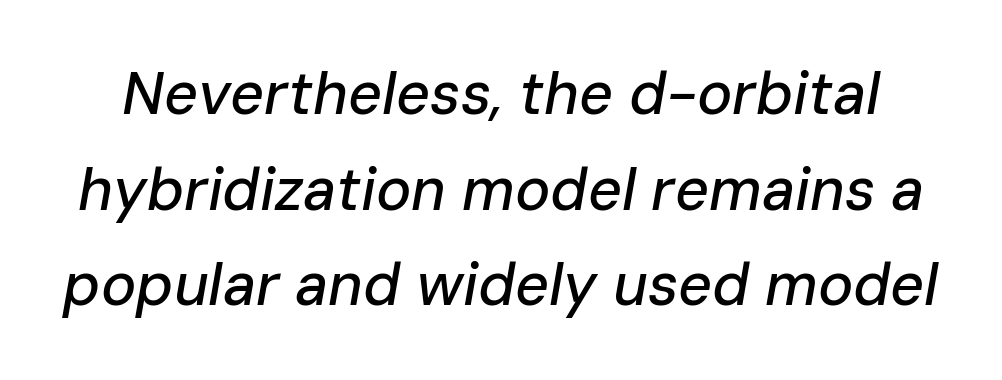
Q: Is the text italic (slanted)? A: Yes, it leans right by about 10 degrees.
Q: Is the text underlined? A: No.
Q: Is the spacing between letters normal or unusually wide? A: Normal.
Q: Is the spacing between lines tight, normal or loose? A: Normal.
Q: Width (condensed, normal, or wide)? A: Normal.
Q: Stroke contrast? A: Low.
Q: x-height? A: Medium.
Q: Monospaced? A: No.
